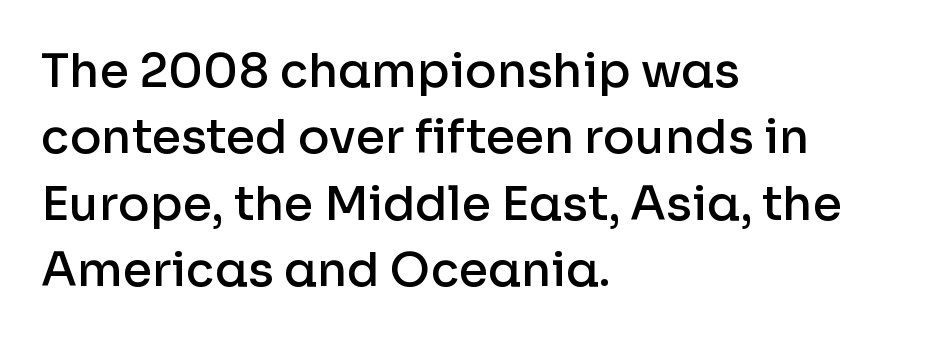
{"serif": "no", "italic": "no", "bold": "semi", "weight": "semibold", "width": "normal", "stroke_contrast": "low", "x_height": "medium", "monospaced": "no", "underline": "no", "align": "left", "line_spacing": "normal", "line_spacing_ratio": 1.41, "letter_spacing": "normal", "letter_spacing_em": 0.0, "glyph_px": 47}
